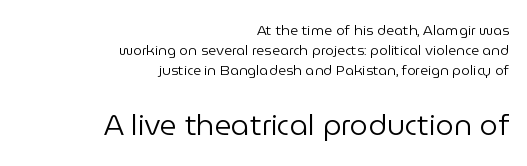
The image shows 29 px regular-weight sans-serif type, upright; set right-aligned, normal line spacing (1.42x), normal letter spacing, not underlined; the second (bottom) block is 2.07x larger; low stroke contrast and a medium x-height.
